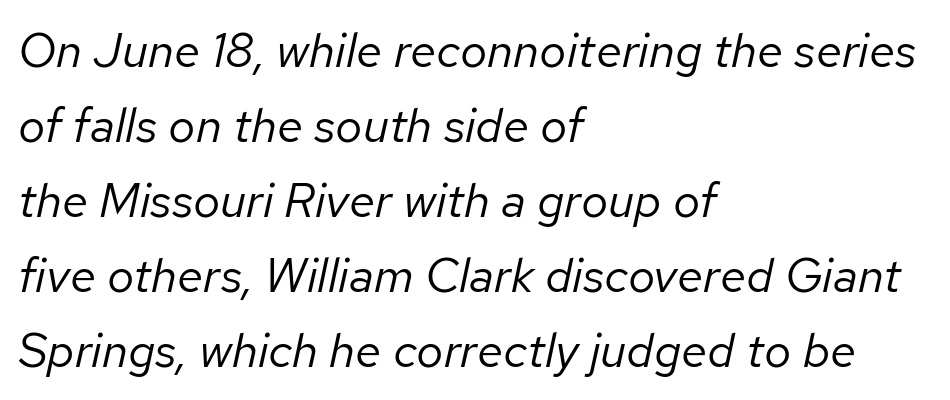
{"italic": "yes", "lean": "right", "slant_degrees": 12, "bold": "no", "weight": "regular", "width": "normal", "stroke_contrast": "low", "x_height": "medium", "monospaced": "no", "underline": "no", "align": "left", "line_spacing": "normal", "line_spacing_ratio": 1.56, "letter_spacing": "normal", "letter_spacing_em": 0.0, "glyph_px": 48}
